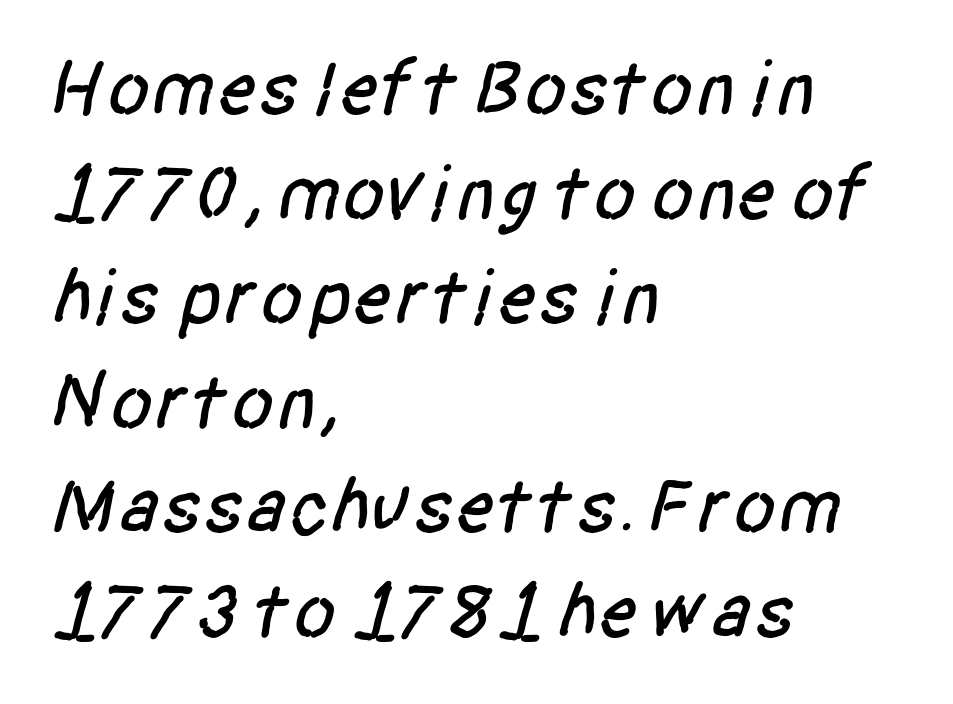
The passage shown stacks its lines at a standard gap. Words appear dense and cohesive because spacing is normal. Looks like regular typesetting: each glyph gets only the width it needs. The compositor pushed each line to the left boundary. The gap between lines stays unmarked.
